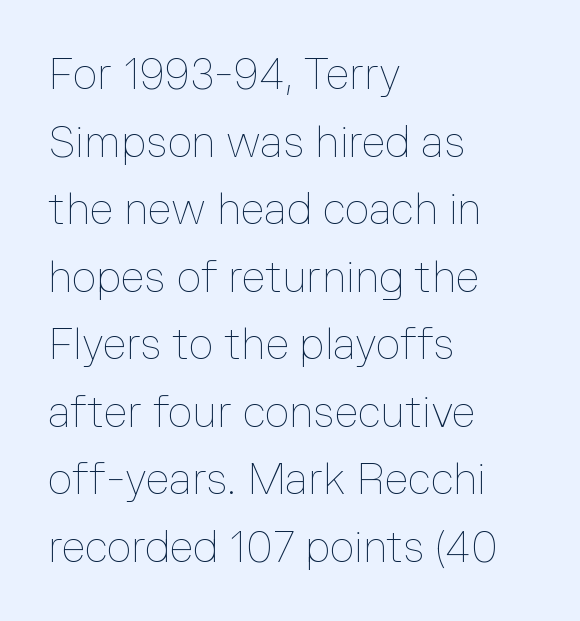
The zone under the glyphs is completely vacant. The strokes carry an ordinary text weight at most. Spacing verdict: proportional, widths tailored to each character. Honestly, the row spacing looks completely unremarkable. The horizontal fit of the characters is conventional and even.
